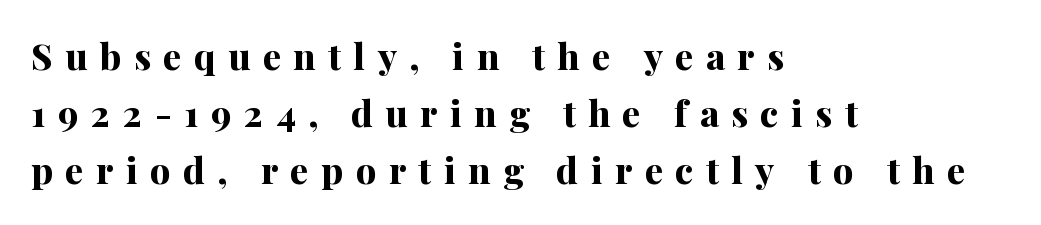
The image shows 36 px bold serif type, upright; set left-aligned, normal line spacing (1.58x), unusually wide letter spacing (+0.35 em), not underlined; medium stroke contrast and a medium x-height.
